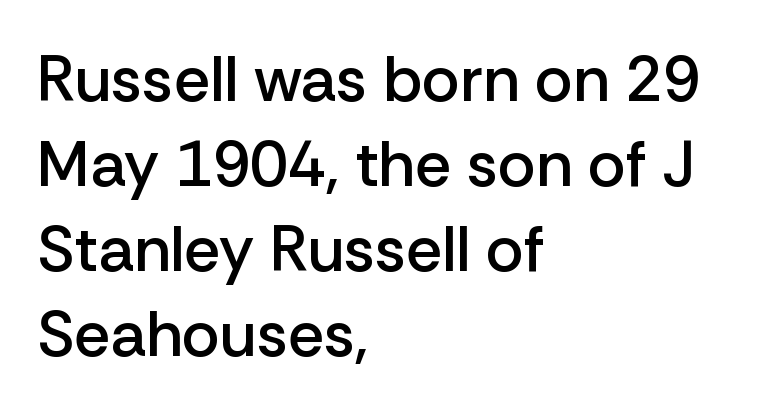
Inter-character spacing is left at the font's built-in metrics. The passage is arranged the way most books set body copy — flush left. The typography opts for an upright posture over an oblique one. The passage shown is not underscored anywhere. Note the varied advance widths — an 'i' is clearly narrower than an 'm'.
